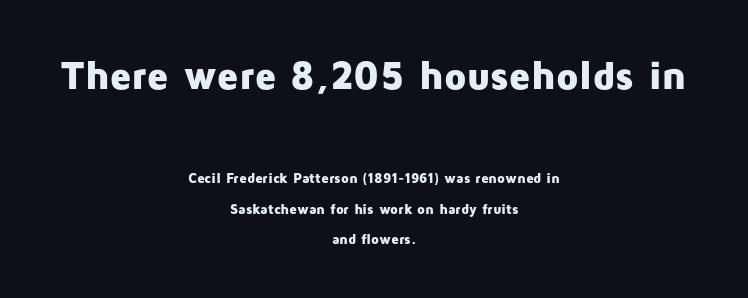
Q: Is the text bold? A: Yes.
Q: Is the text italic (slanted)? A: No, it is upright.
Q: Is the typeface a serif or a sans-serif typeface? A: Sans-serif.
Q: Is the text underlined? A: No.
Q: How is the paragraph aligned? A: Centered.
Q: Is the spacing between letters normal or unusually wide? A: Normal.
Q: Is the spacing between lines tight, normal or loose? A: Loose.
Q: Which block of text is set in a larger size, the first (top) or the second (bottom)? A: The first (top) one.
Q: Width (condensed, normal, or wide)? A: Normal.
Q: Stroke contrast? A: Low.
Q: x-height? A: Medium.
Q: Monospaced? A: No.
